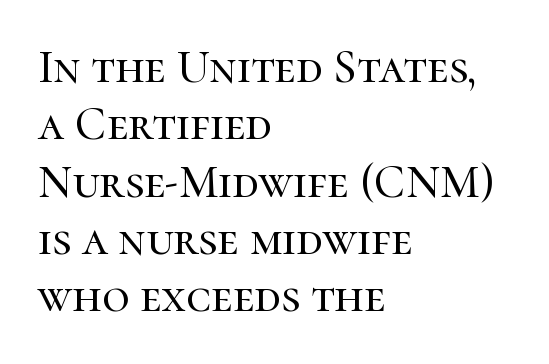
Compared with a centered layout, this one pins lines to the left instead. You could not count columns in this text — the font is proportionally spaced. In terms of letterform style, serifs are clearly present. No word sits above an underline. Ordinary non-slanted type is in use. Nobody touched the tracking dial on this one.
